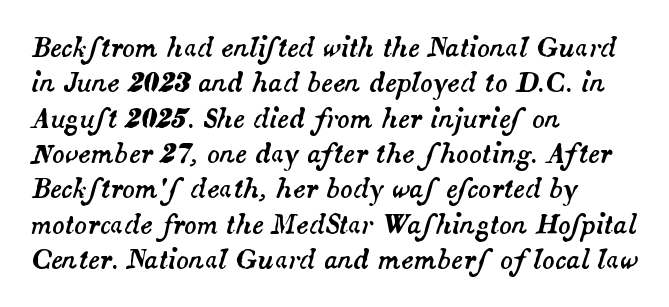
Q: Is the text italic (slanted)? A: Yes, it leans right by about 14 degrees.
Q: Is the text underlined? A: No.
Q: How is the paragraph aligned? A: Left-aligned.
Q: Is the spacing between letters normal or unusually wide? A: Normal.
Q: Is the spacing between lines tight, normal or loose? A: Normal.
